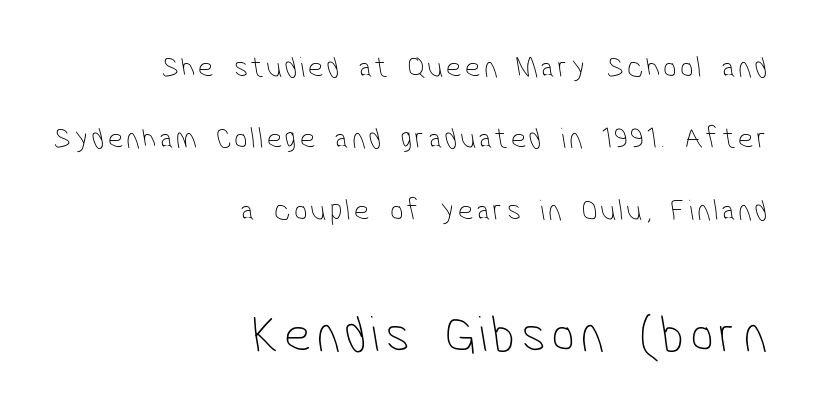
Here the second block reads like a headline and the first like body copy. Letters have the restrained weight of plain body copy at most. Check where the strokes stop: nothing finishes them off — pure sans. Proportional: the letters do not fall into vertical columns. Summary of vertical rhythm: relaxed, with wide interline spacing. The rag falls on the left side of this text block.
